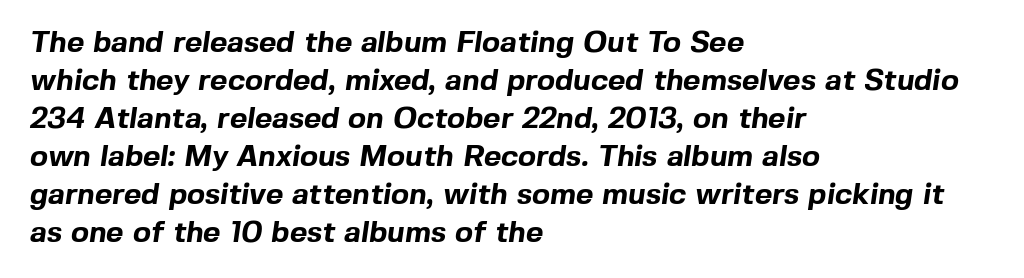
Q: Is the text bold? A: Yes.
Q: Is the typeface a serif or a sans-serif typeface? A: Sans-serif.
Q: Is the text underlined? A: No.
Q: How is the paragraph aligned? A: Left-aligned.
Q: Is the spacing between letters normal or unusually wide? A: Normal.
Q: Is the spacing between lines tight, normal or loose? A: Normal.
Q: Width (condensed, normal, or wide)? A: Normal.
Q: x-height? A: Medium.
Q: Monospaced? A: No.
